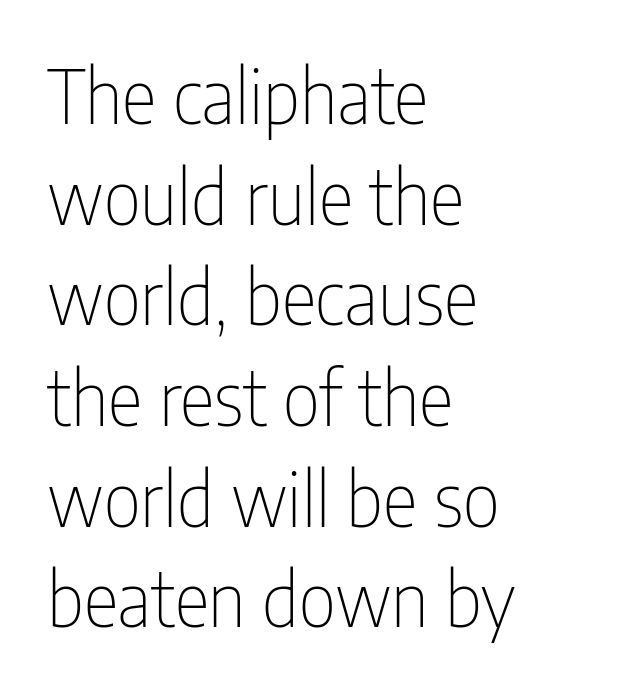
Q: Is the text bold? A: No.
Q: Is the text italic (slanted)? A: No, it is upright.
Q: Is the typeface a serif or a sans-serif typeface? A: Sans-serif.
Q: Is the text underlined? A: No.
Q: How is the paragraph aligned? A: Left-aligned.
Q: Is the spacing between letters normal or unusually wide? A: Normal.
Q: Is the spacing between lines tight, normal or loose? A: Normal.
Q: Width (condensed, normal, or wide)? A: Condensed.
Q: Stroke contrast? A: Low.
Q: x-height? A: Medium.
Q: Monospaced? A: No.
